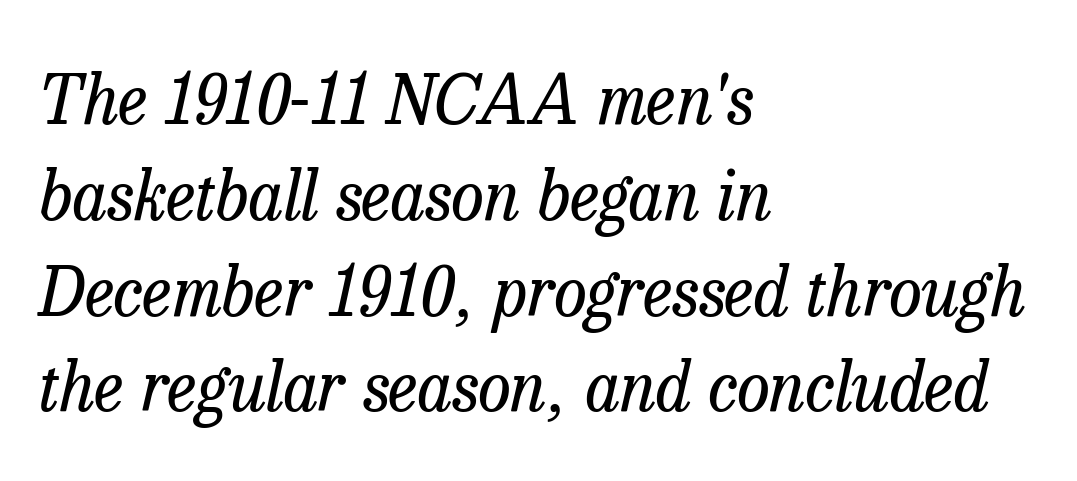
Q: Is the text bold? A: No.
Q: Is the text italic (slanted)? A: Yes, it leans right by about 13 degrees.
Q: Is the typeface a serif or a sans-serif typeface? A: Serif.
Q: Is the text underlined? A: No.
Q: How is the paragraph aligned? A: Left-aligned.
Q: Is the spacing between letters normal or unusually wide? A: Normal.
Q: Is the spacing between lines tight, normal or loose? A: Normal.
Q: Width (condensed, normal, or wide)? A: Normal.
Q: Stroke contrast? A: Low.
Q: x-height? A: Medium.
Q: Monospaced? A: No.
